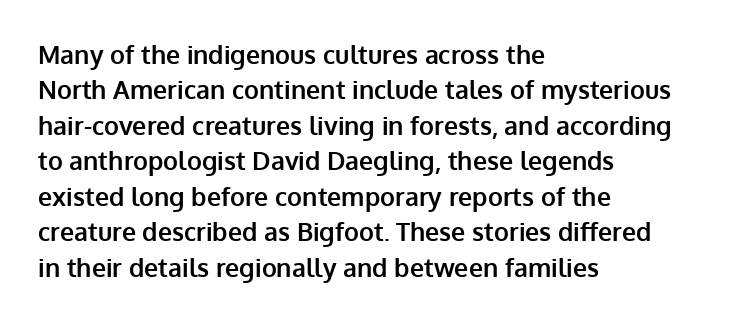
{"italic": "no", "bold": "yes", "underline": "no", "align": "left", "line_spacing": "normal", "line_spacing_ratio": 1.42, "letter_spacing": "normal", "letter_spacing_em": 0.0, "glyph_px": 25}
